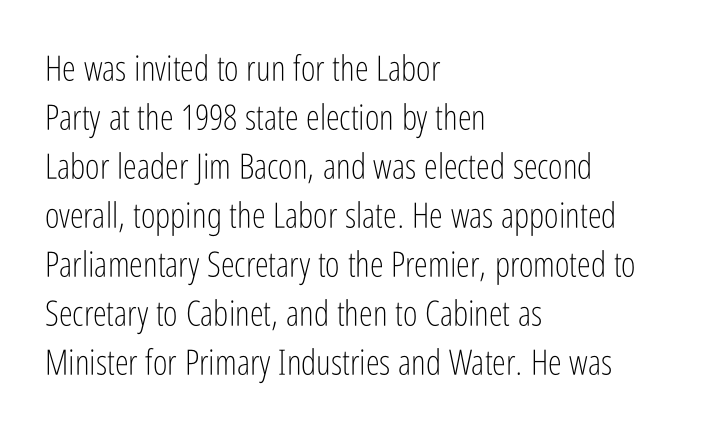
Q: Is the text bold? A: No.
Q: Is the text italic (slanted)? A: No, it is upright.
Q: Is the typeface a serif or a sans-serif typeface? A: Sans-serif.
Q: Is the text underlined? A: No.
Q: How is the paragraph aligned? A: Left-aligned.
Q: Is the spacing between letters normal or unusually wide? A: Normal.
Q: Is the spacing between lines tight, normal or loose? A: Normal.
Q: Width (condensed, normal, or wide)? A: Condensed.
Q: Stroke contrast? A: Low.
Q: x-height? A: Medium.
Q: Monospaced? A: No.
